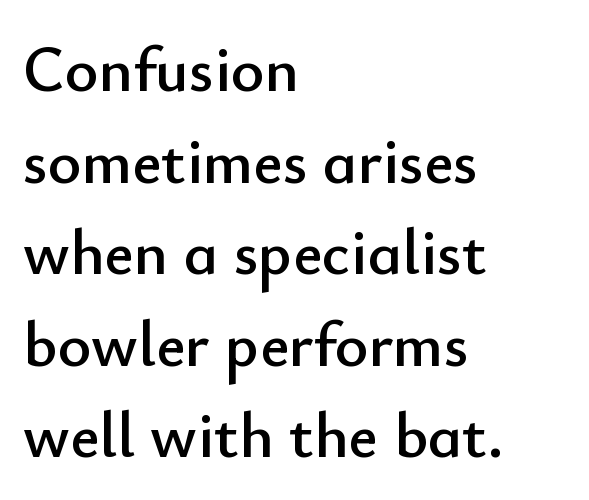
Q: Is the text italic (slanted)? A: No, it is upright.
Q: Is the typeface a serif or a sans-serif typeface? A: Sans-serif.
Q: Is the text underlined? A: No.
Q: How is the paragraph aligned? A: Left-aligned.
Q: Is the spacing between letters normal or unusually wide? A: Normal.
Q: Is the spacing between lines tight, normal or loose? A: Normal.
Q: Width (condensed, normal, or wide)? A: Normal.
Q: Stroke contrast? A: Low.
Q: x-height? A: Small.
Q: Monospaced? A: No.
